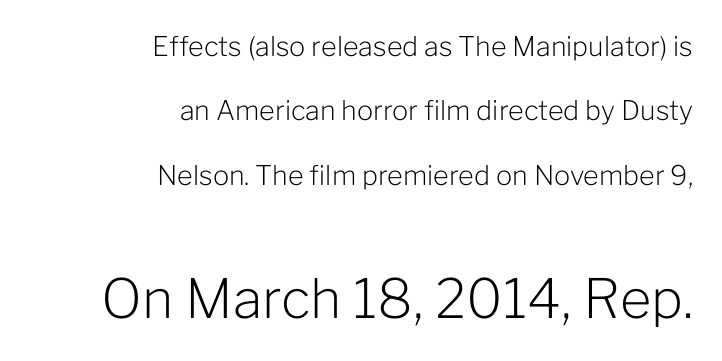
Is this a fixed-width face? No — the glyphs have proportional, varying widths. The specimen reads as upright at a glance. The letters sit at their default tracking, neither squeezed nor spread. A student would notice the bottom passage is typeset larger than what precedes it. Type without underlining. Check where the strokes stop: nothing finishes them off — pure sans.
